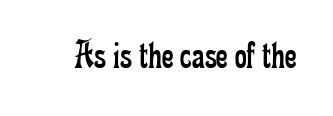
Q: Is the text bold? A: No.
Q: Is the text italic (slanted)? A: No, it is upright.
Q: Is the typeface a serif or a sans-serif typeface? A: Serif.
Q: Is the text underlined? A: No.
Q: Is the spacing between letters normal or unusually wide? A: Normal.
Q: Width (condensed, normal, or wide)? A: Condensed.
Q: Stroke contrast? A: Low.
Q: x-height? A: Small.
Q: Monospaced? A: No.
